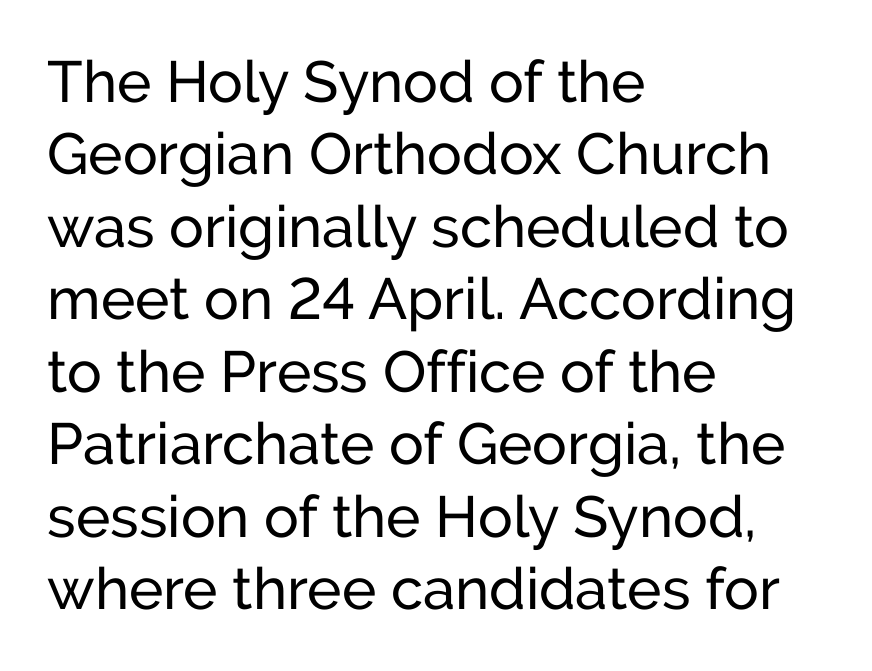
Q: Is the text bold? A: No.
Q: Is the text italic (slanted)? A: No, it is upright.
Q: Is the typeface a serif or a sans-serif typeface? A: Sans-serif.
Q: Is the text underlined? A: No.
Q: How is the paragraph aligned? A: Left-aligned.
Q: Is the spacing between letters normal or unusually wide? A: Normal.
Q: Is the spacing between lines tight, normal or loose? A: Normal.
Q: Width (condensed, normal, or wide)? A: Normal.
Q: Stroke contrast? A: Low.
Q: x-height? A: Medium.
Q: Monospaced? A: No.
